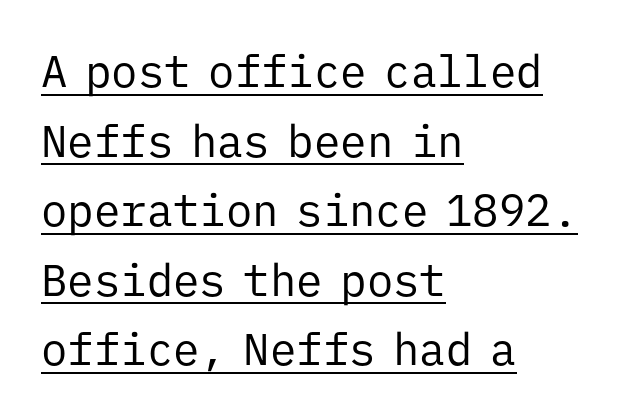
{"serif": "no", "italic": "no", "bold": "no", "weight": "regular", "width": "normal", "stroke_contrast": "low", "x_height": "medium", "monospaced": "yes", "underline": "yes", "align": "left", "line_spacing": "normal", "line_spacing_ratio": 1.58, "letter_spacing": "normal", "letter_spacing_em": 0.0, "glyph_px": 44}
